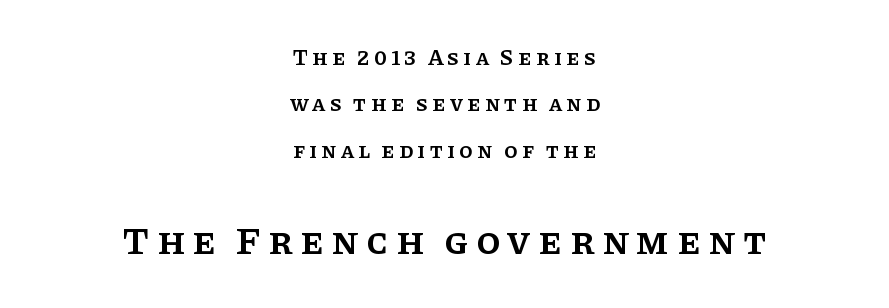
Q: Is the text bold? A: Semi-bold.
Q: Is the text italic (slanted)? A: No, it is upright.
Q: Is the typeface a serif or a sans-serif typeface? A: Serif.
Q: Is the text underlined? A: No.
Q: How is the paragraph aligned? A: Centered.
Q: Is the spacing between lines tight, normal or loose? A: Loose.
Q: Which block of text is set in a larger size, the first (top) or the second (bottom)? A: The second (bottom) one.
Q: Width (condensed, normal, or wide)? A: Normal.
Q: Stroke contrast? A: Low.
Q: x-height? A: Large.
Q: Monospaced? A: No.
